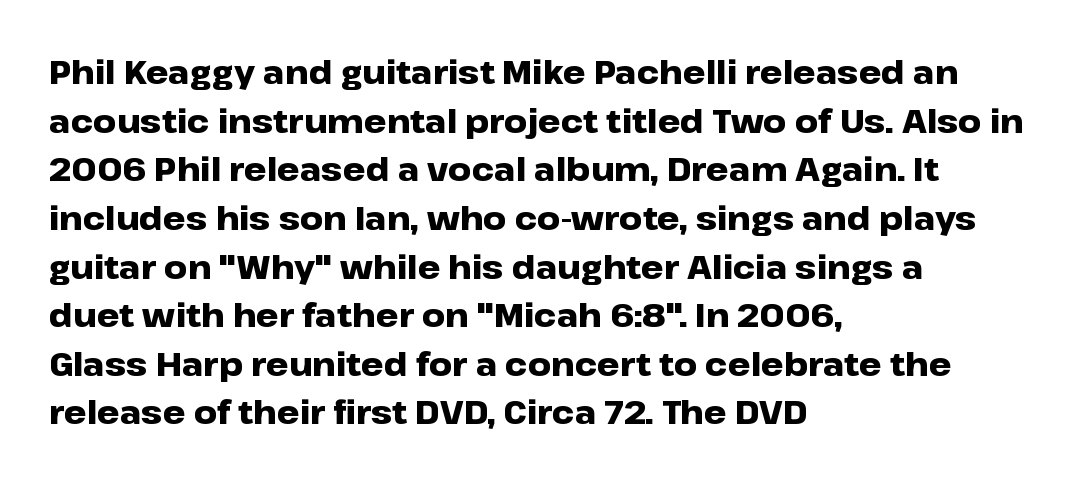
Q: Is the text bold? A: Yes.
Q: Is the text italic (slanted)? A: No, it is upright.
Q: Is the typeface a serif or a sans-serif typeface? A: Sans-serif.
Q: Is the text underlined? A: No.
Q: How is the paragraph aligned? A: Left-aligned.
Q: Is the spacing between letters normal or unusually wide? A: Normal.
Q: Is the spacing between lines tight, normal or loose? A: Normal.
Q: Width (condensed, normal, or wide)? A: Wide.
Q: Stroke contrast? A: Low.
Q: x-height? A: Medium.
Q: Monospaced? A: No.
